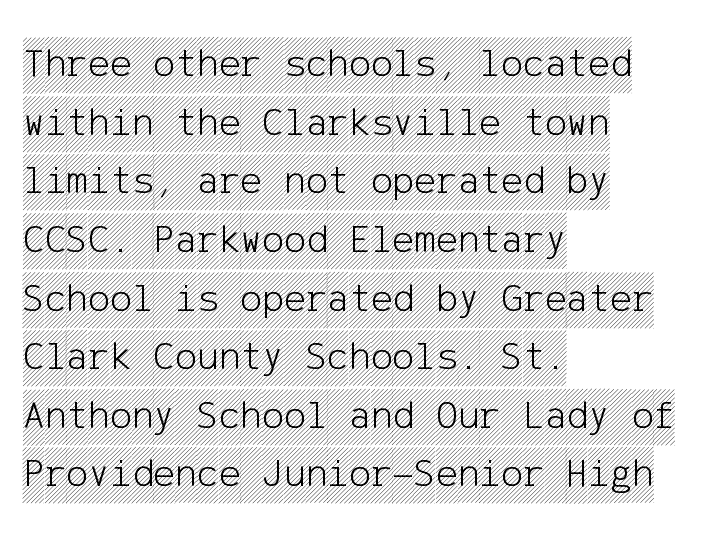
{"italic": "no", "width": "condensed", "x_height": "large", "underline": "no", "align": "left", "line_spacing": "normal", "line_spacing_ratio": 1.43, "letter_spacing": "normal", "letter_spacing_em": 0.0, "glyph_px": 41}
